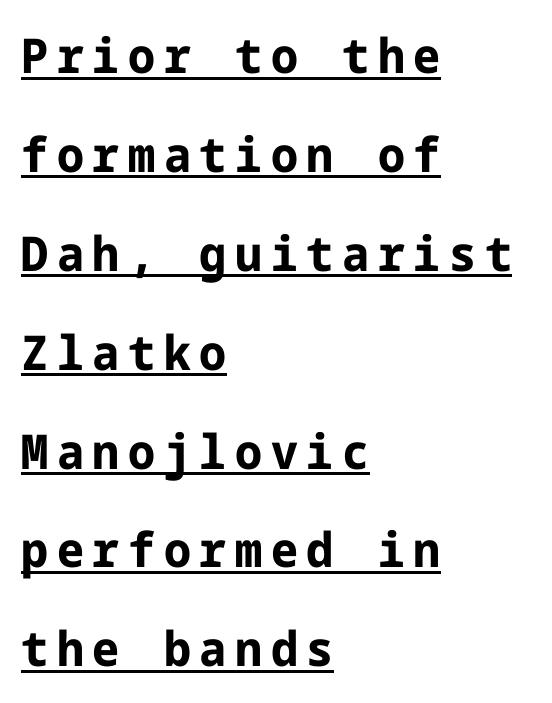
Caption: bold face, heavy strokes. This is roman type, the default non-slanted kind. This rendering uses left alignment, leaving the right contour irregular. Underlined type. These lines stand farther apart than default settings would place them.
